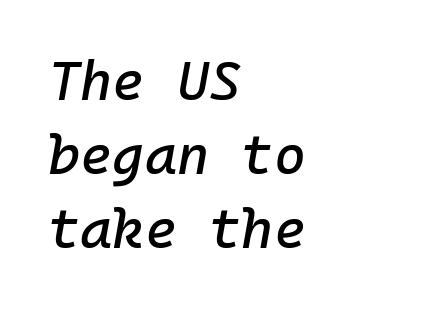
{"italic": "yes", "lean": "right", "slant_degrees": 10, "width": "normal", "stroke_contrast": "low", "x_height": "medium", "monospaced": "yes", "underline": "no", "align": "left", "line_spacing": "normal", "line_spacing_ratio": 1.35, "letter_spacing": "normal", "letter_spacing_em": 0.0, "glyph_px": 55}
